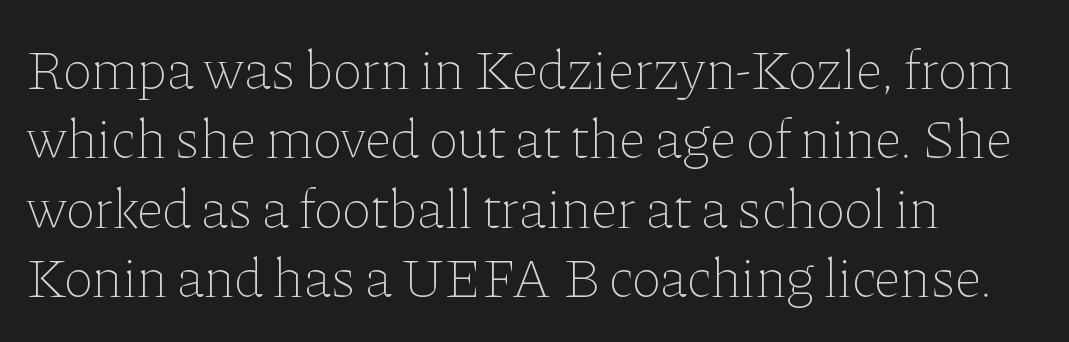
The image shows 56 px thin type, upright; set left-aligned, line spacing 1.24x, normal letter spacing, not underlined; low stroke contrast and a medium x-height.
